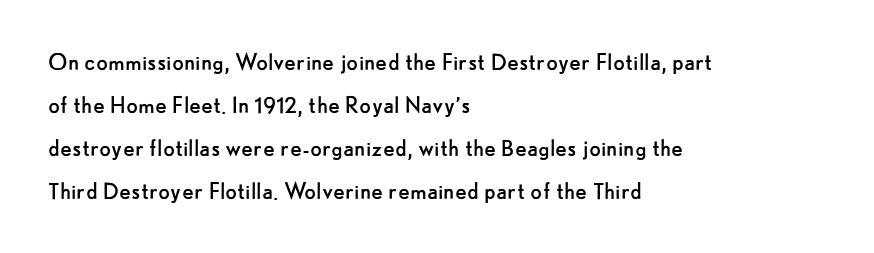
The image shows 27 px text type, upright; set left-aligned, normal line spacing (1.59x), normal letter spacing, not underlined.
